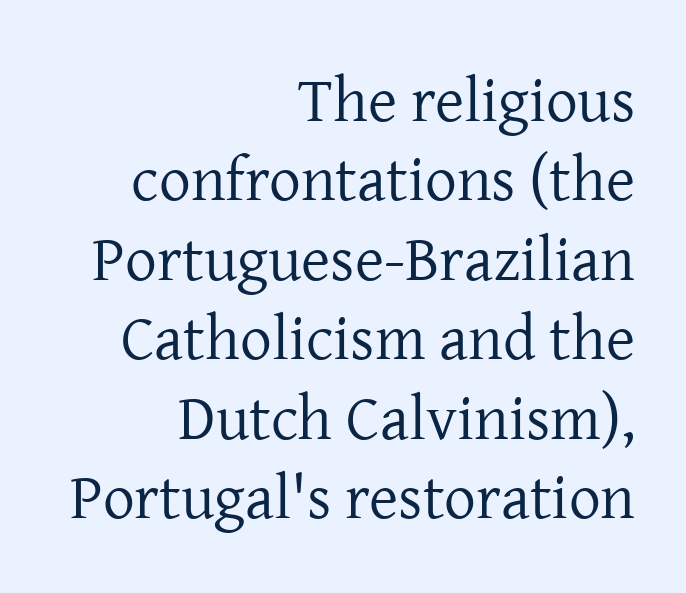
The image shows 63 px regular-weight serif type, upright; set right-aligned, normal line spacing (1.26x), normal letter spacing, not underlined; low stroke contrast and a medium x-height.
